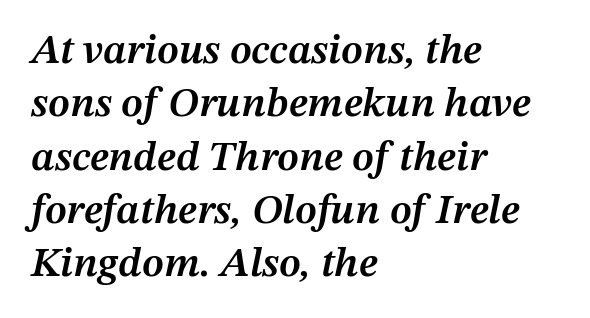
{"italic": "yes", "lean": "right", "slant_degrees": 12, "bold": "semi", "weight": "semibold", "width": "normal", "stroke_contrast": "medium", "x_height": "medium", "monospaced": "no", "underline": "no", "align": "left", "line_spacing": "normal", "line_spacing_ratio": 1.27, "letter_spacing": "normal", "letter_spacing_em": 0.0, "glyph_px": 42}
